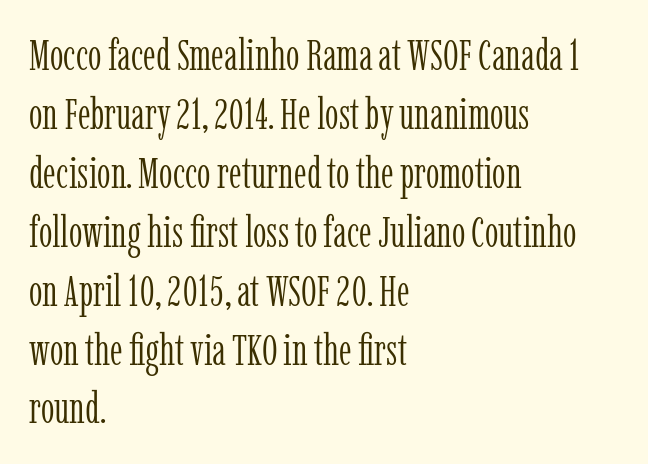
The image shows 43 px light, condensed serif type, upright; set left-aligned, normal line spacing (1.37x), normal letter spacing, not underlined; low stroke contrast and a medium x-height.
